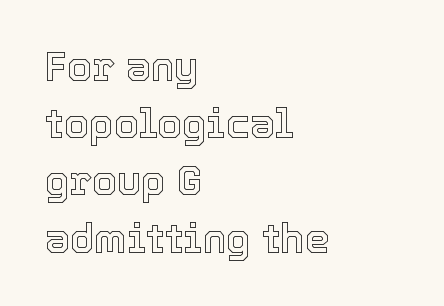
Q: Is the text italic (slanted)? A: No, it is upright.
Q: Is the text underlined? A: No.
Q: How is the paragraph aligned? A: Left-aligned.
Q: Is the spacing between letters normal or unusually wide? A: Normal.
Q: Is the spacing between lines tight, normal or loose? A: Normal.
Q: Width (condensed, normal, or wide)? A: Normal.
Q: x-height? A: Medium.
Q: Monospaced? A: No.
